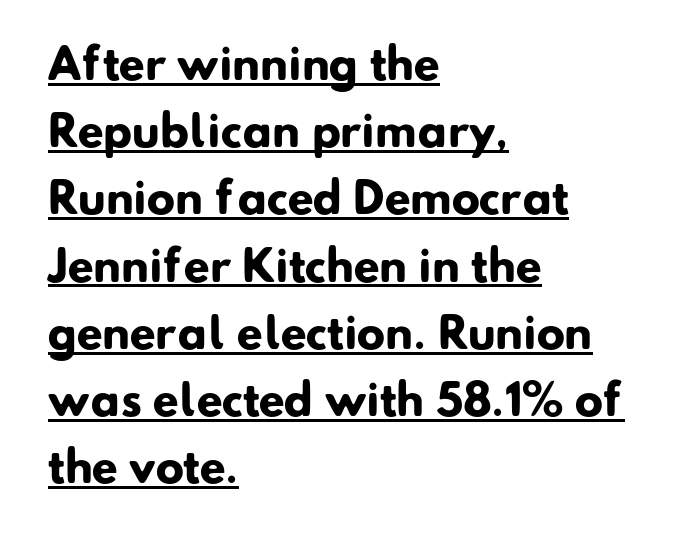
Q: Is the text bold? A: Yes.
Q: Is the typeface a serif or a sans-serif typeface? A: Sans-serif.
Q: Is the text underlined? A: Yes.
Q: How is the paragraph aligned? A: Left-aligned.
Q: Is the spacing between letters normal or unusually wide? A: Normal.
Q: Is the spacing between lines tight, normal or loose? A: Normal.
Q: Width (condensed, normal, or wide)? A: Normal.
Q: Stroke contrast? A: Low.
Q: x-height? A: Small.
Q: Monospaced? A: No.
